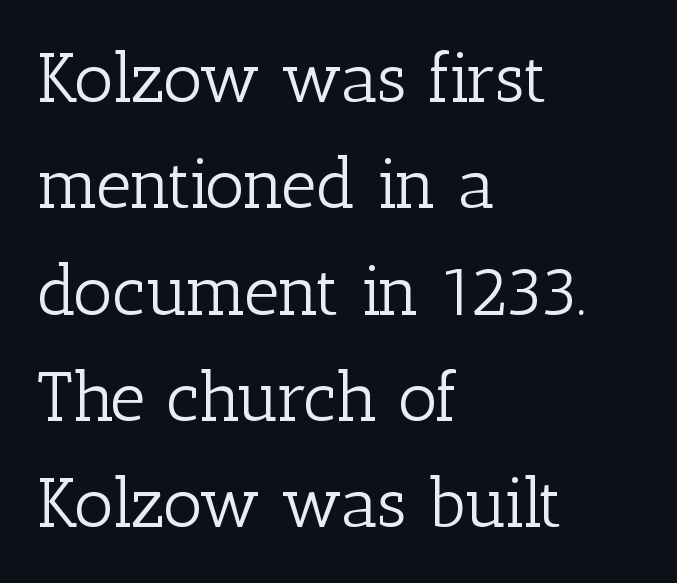
The image shows 69 px light serif type, upright; set left-aligned, normal line spacing (1.54x), normal letter spacing, not underlined; low stroke contrast and a medium x-height.
